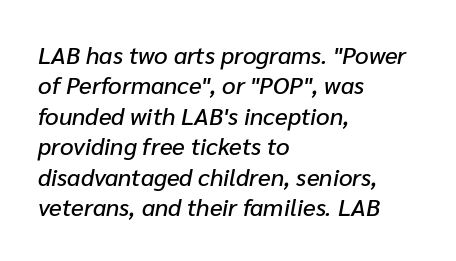
The letters sit at their default tracking, neither squeezed nor spread. Leftover space on each line is placed entirely after the last word. Reading down the column, the eye jumps a familiar distance to each next line. Just letters on the line, the space beneath them empty. The whole block is typeset with a tilt.
